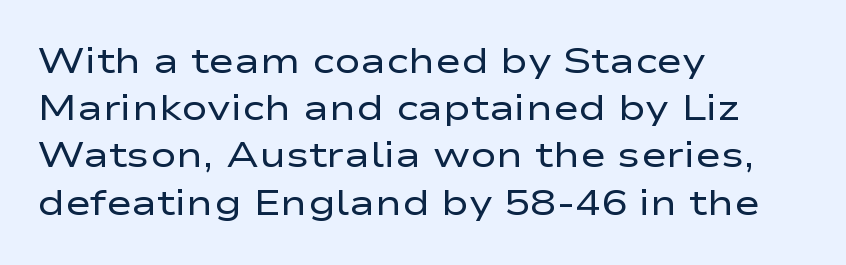
The image shows 35 px regular-weight, wide sans-serif type, upright; set left-aligned, normal line spacing (1.35x), normal letter spacing, not underlined; low stroke contrast and a medium x-height.
